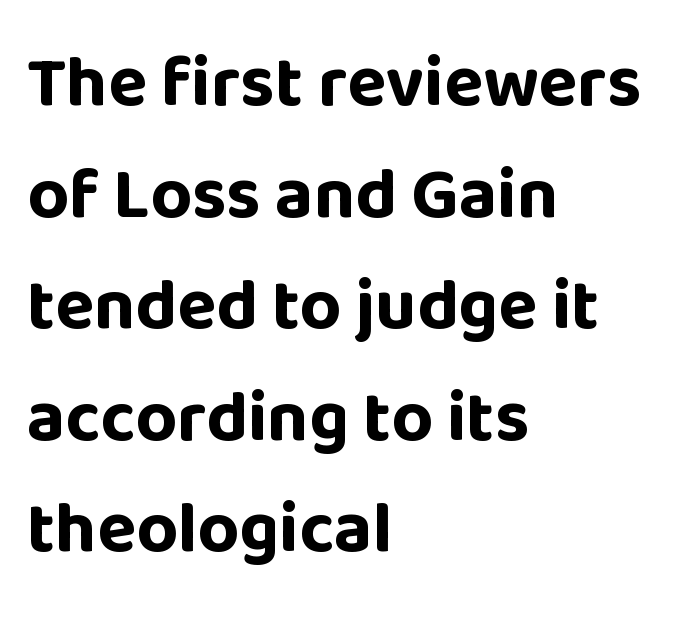
The image shows 72 px bold sans-serif type, upright; set left-aligned, normal line spacing (1.55x), normal letter spacing, not underlined; low stroke contrast and a large x-height.
